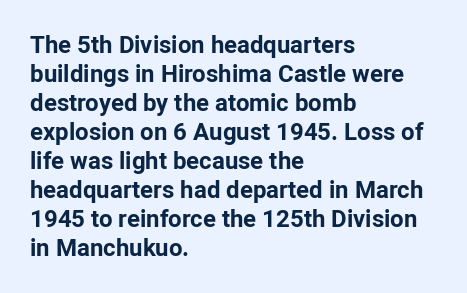
{"italic": "no", "bold": "yes", "underline": "no", "align": "left", "line_spacing_ratio": 1.21, "letter_spacing": "normal", "letter_spacing_em": 0.0, "glyph_px": 24}
